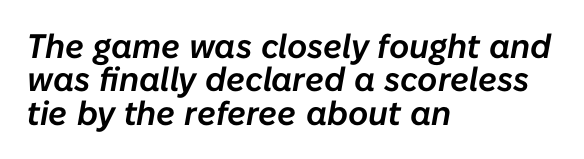
{"italic": "yes", "lean": "right", "slant_degrees": 10, "width": "normal", "stroke_contrast": "low", "x_height": "medium", "monospaced": "no", "underline": "no", "align": "left", "line_spacing": "tight", "line_spacing_ratio": 0.98, "letter_spacing": "normal", "letter_spacing_em": 0.0, "glyph_px": 34}
